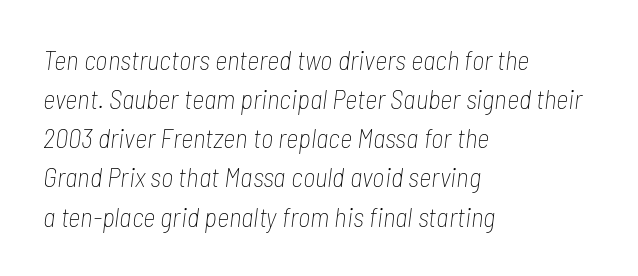
Alignment: flush left. Descender tails drop into unmarked territory. The letterforms sit at book weight or below. The rows are spaced the way most documents space them. Observe the lean: these are italic letterforms. The passage shown has conventional tracking throughout.
